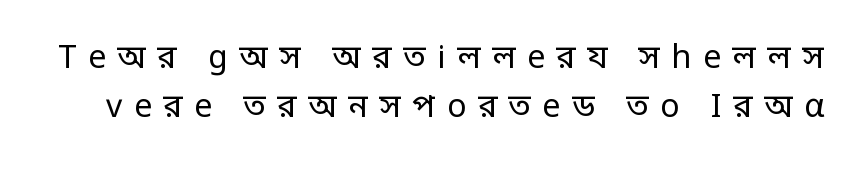
A typesetter would call this proportional, since set widths differ per character. Words appear elongated and porous because spacing is wide. Upright lettering throughout. The cut favours lightness, reaching ordinary text weight at its darkest. This block has exactly the height ordinary leading produces. Regarding serifs, this sample does without them.
